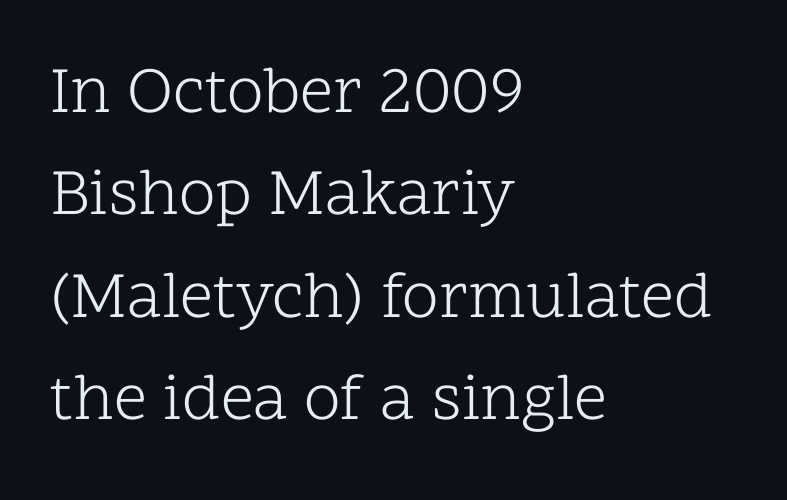
Q: Is the text bold? A: No.
Q: Is the text italic (slanted)? A: No, it is upright.
Q: Is the typeface a serif or a sans-serif typeface? A: Serif.
Q: Is the text underlined? A: No.
Q: How is the paragraph aligned? A: Left-aligned.
Q: Is the spacing between letters normal or unusually wide? A: Normal.
Q: Is the spacing between lines tight, normal or loose? A: Normal.
Q: Width (condensed, normal, or wide)? A: Normal.
Q: Stroke contrast? A: Low.
Q: x-height? A: Medium.
Q: Monospaced? A: No.
